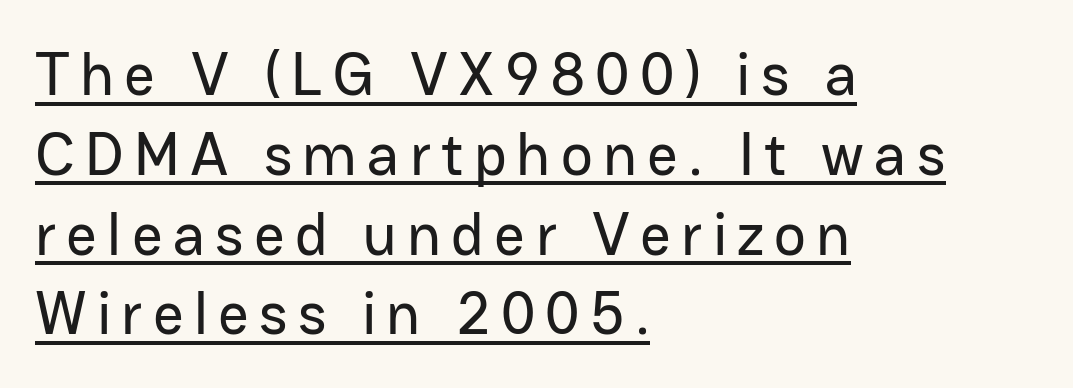
Q: Is the text italic (slanted)? A: No, it is upright.
Q: Is the typeface a serif or a sans-serif typeface? A: Sans-serif.
Q: Is the text underlined? A: Yes.
Q: How is the paragraph aligned? A: Left-aligned.
Q: Is the spacing between lines tight, normal or loose? A: Normal.
Q: Width (condensed, normal, or wide)? A: Normal.
Q: Stroke contrast? A: Low.
Q: x-height? A: Medium.
Q: Monospaced? A: No.
